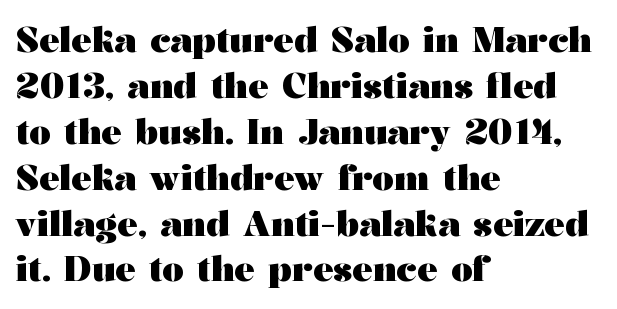
The image shows 34 px heavy, wide serif type, upright; set left-aligned, normal line spacing (1.35x), normal letter spacing, not underlined; medium stroke contrast and a medium x-height.
